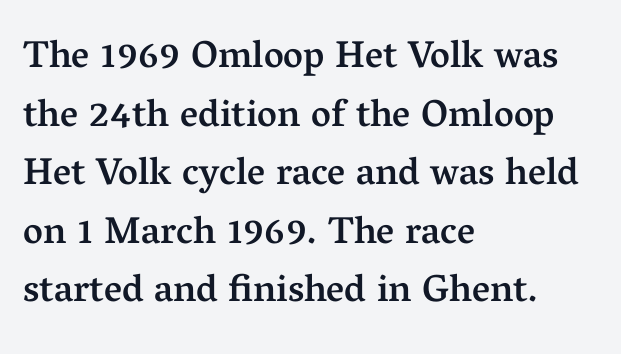
The image shows 38 px semibold serif type, upright; set left-aligned, normal line spacing (1.54x), normal letter spacing, not underlined; medium stroke contrast and a medium x-height.
